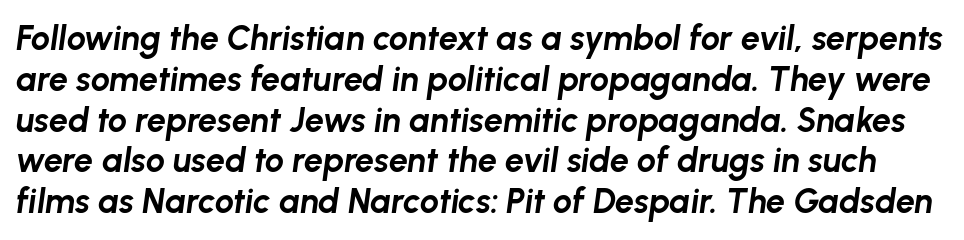
Check the space under the baseline: it is left empty. This sample has the flowing, uneven cadence of proportional lettering. In terms of letterspacing, this is plain default setting. Pretty heavy lettering here — definitely bold. This sample uses an oblique cut, with every glyph tilted off the vertical.
